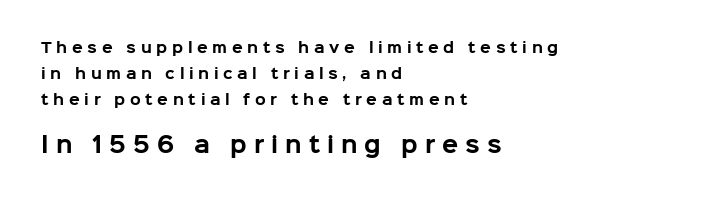
Q: Is the text bold? A: Yes.
Q: Is the text italic (slanted)? A: No, it is upright.
Q: Is the text underlined? A: No.
Q: How is the paragraph aligned? A: Left-aligned.
Q: Is the spacing between letters normal or unusually wide? A: Unusually wide.
Q: Which block of text is set in a larger size, the first (top) or the second (bottom)? A: The second (bottom) one.
